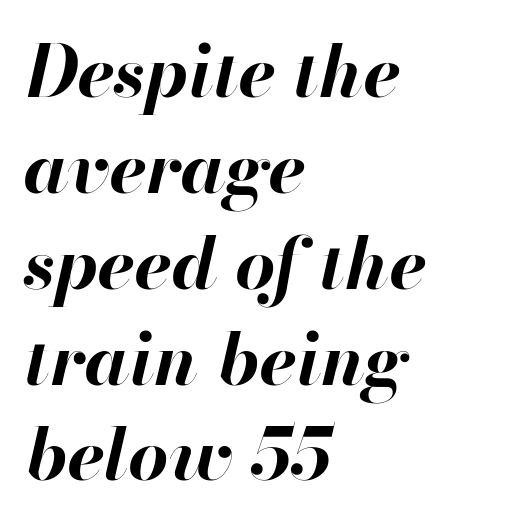
Q: Is the text bold? A: Yes.
Q: Is the text italic (slanted)? A: Yes, it leans right by about 13 degrees.
Q: Is the text underlined? A: No.
Q: How is the paragraph aligned? A: Left-aligned.
Q: Is the spacing between letters normal or unusually wide? A: Normal.
Q: Is the spacing between lines tight, normal or loose? A: Normal.
Q: Width (condensed, normal, or wide)? A: Normal.
Q: Stroke contrast? A: High.
Q: x-height? A: Small.
Q: Monospaced? A: No.
